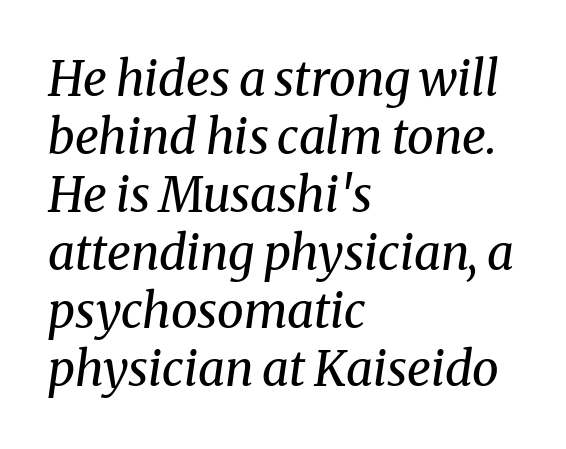
The image shows 48 px regular-weight serif type, italic (leaning right); set left-aligned, line spacing 1.21x, normal letter spacing, not underlined; medium stroke contrast and a medium x-height.
